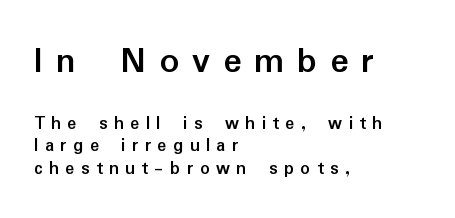
{"serif": "no", "italic": "no", "bold": "yes", "weight": "semibold", "width": "normal", "stroke_contrast": "low", "x_height": "medium", "monospaced": "no", "underline": "no", "align": "left", "line_spacing_ratio": 1.19, "letter_spacing": "wide", "letter_spacing_em": 0.34, "larger_block": "first", "size_ratio": 2.0, "glyph_px": 38}
